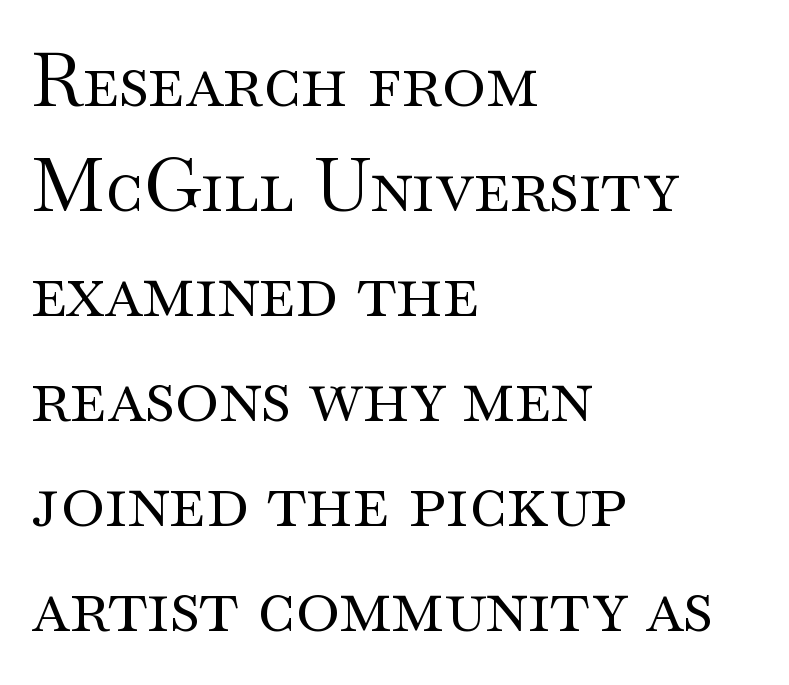
Q: Is the text bold? A: No.
Q: Is the text italic (slanted)? A: No, it is upright.
Q: Is the typeface a serif or a sans-serif typeface? A: Serif.
Q: Is the text underlined? A: No.
Q: How is the paragraph aligned? A: Left-aligned.
Q: Is the spacing between letters normal or unusually wide? A: Normal.
Q: Is the spacing between lines tight, normal or loose? A: Normal.
Q: Width (condensed, normal, or wide)? A: Wide.
Q: Stroke contrast? A: Medium.
Q: x-height? A: Small.
Q: Monospaced? A: No.
